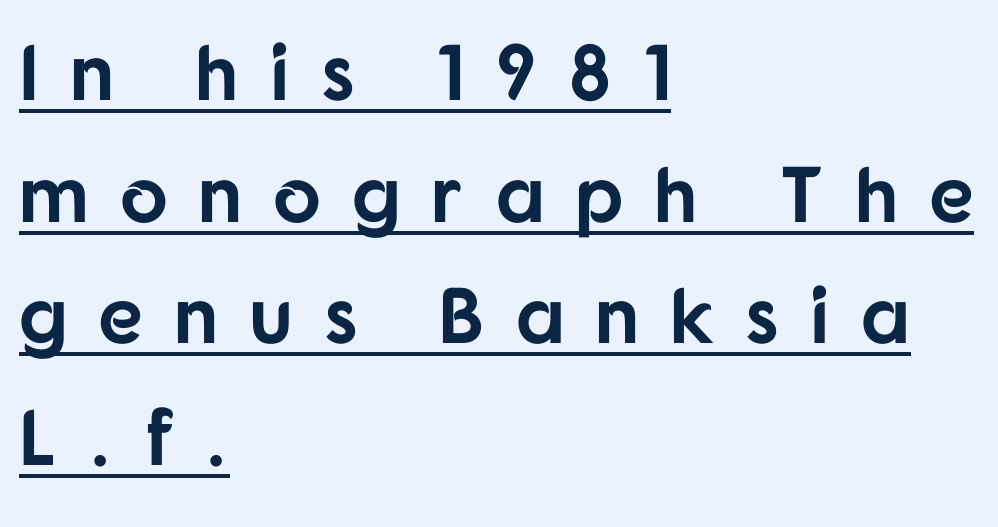
Q: Is the text bold? A: Yes.
Q: Is the text italic (slanted)? A: No, it is upright.
Q: Is the typeface a serif or a sans-serif typeface? A: Sans-serif.
Q: Is the text underlined? A: Yes.
Q: How is the paragraph aligned? A: Left-aligned.
Q: Is the spacing between letters normal or unusually wide? A: Unusually wide.
Q: Is the spacing between lines tight, normal or loose? A: Normal.
Q: Width (condensed, normal, or wide)? A: Normal.
Q: Stroke contrast? A: Low.
Q: x-height? A: Medium.
Q: Monospaced? A: No.
